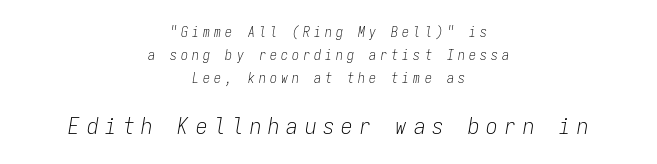
The face looks like a standard text weight, possibly lighter. Spacing between characters has been opened up far beyond the box default. The space between consecutive lines is moderate. The rendering positions every line midway between the sides.
